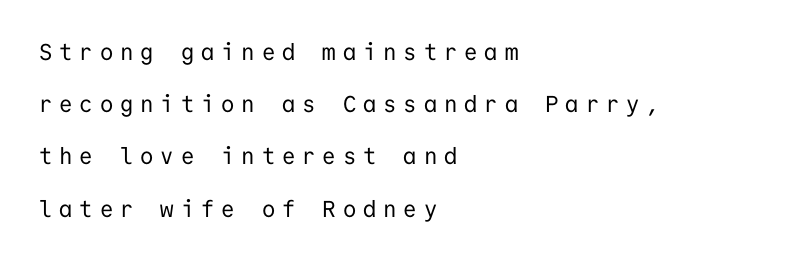
Notice how the passage keeps a crisp vertical edge on the left only. Italic? Not at all — the glyphs are vertical. Plain, unruled lines of type. The face looks like a standard text weight, possibly lighter. Caption: expanded tracking, letters set apart.
